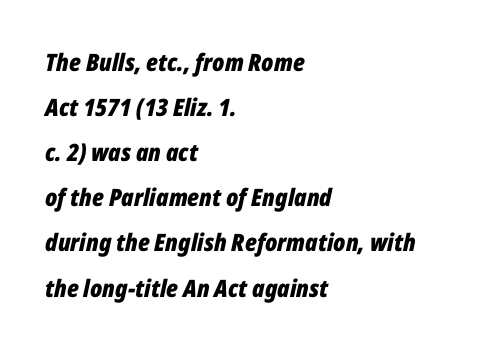
Q: Is the text bold? A: Yes.
Q: Is the text italic (slanted)? A: Yes, it leans right by about 12 degrees.
Q: Is the text underlined? A: No.
Q: How is the paragraph aligned? A: Left-aligned.
Q: Is the spacing between letters normal or unusually wide? A: Normal.
